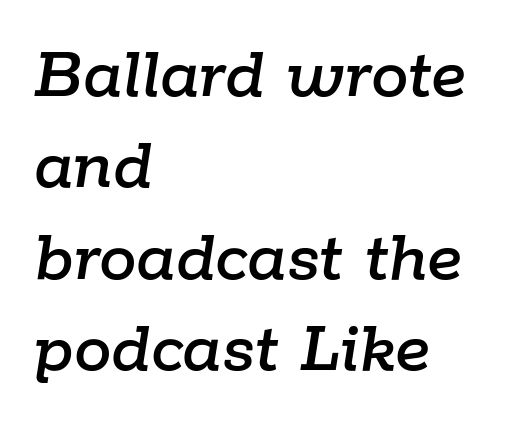
Rendered with sloped, italic letterforms. The gaps between neighbouring characters are ordinary and unremarkable. Short and long lines alike share a common starting point at left. Note the varied advance widths — an 'i' is clearly narrower than an 'm'.
